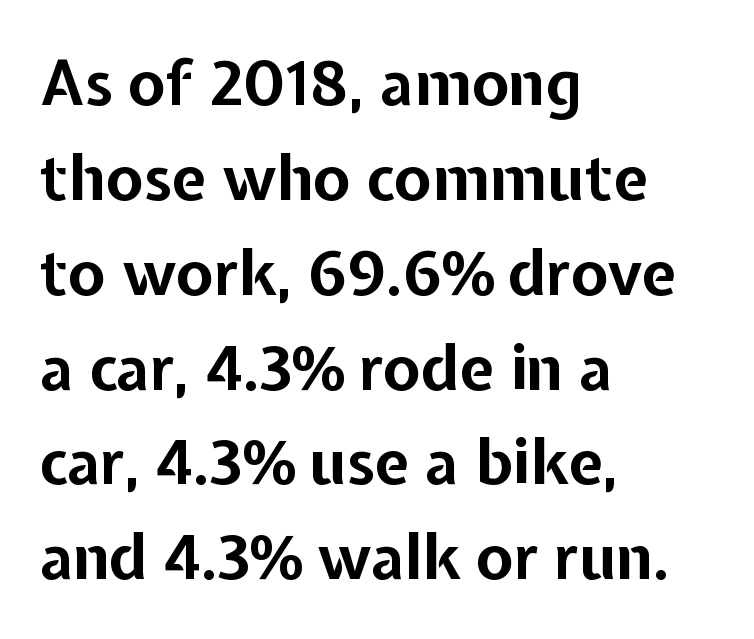
Q: Is the text bold? A: Yes.
Q: Is the text italic (slanted)? A: No, it is upright.
Q: Is the typeface a serif or a sans-serif typeface? A: Sans-serif.
Q: Is the text underlined? A: No.
Q: How is the paragraph aligned? A: Left-aligned.
Q: Is the spacing between letters normal or unusually wide? A: Normal.
Q: Is the spacing between lines tight, normal or loose? A: Normal.
Q: Width (condensed, normal, or wide)? A: Normal.
Q: Stroke contrast? A: Low.
Q: x-height? A: Medium.
Q: Monospaced? A: No.
